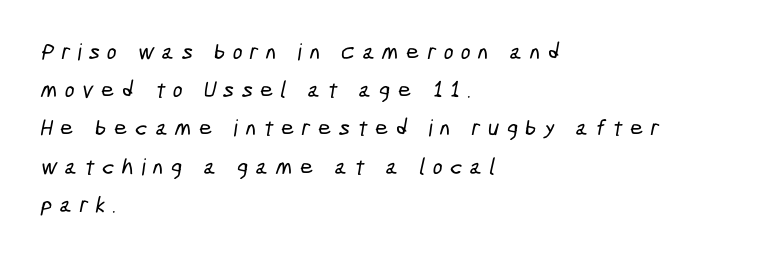
Is the block centered? No — it sits flush against the left margin. What stands out about the letter spacing? Its width — letters are far apart. Regular leading. The specimen omits any rule beneath the text block's lines.
